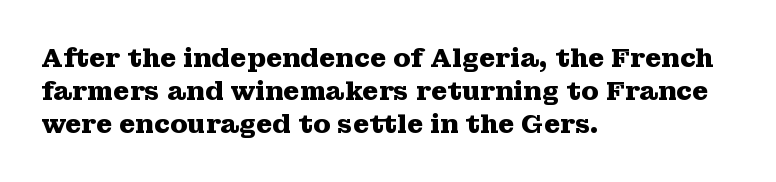
{"italic": "no", "bold": "yes", "underline": "no", "align": "left", "line_spacing": "normal", "line_spacing_ratio": 1.26, "letter_spacing": "normal", "letter_spacing_em": 0.0, "glyph_px": 26}
